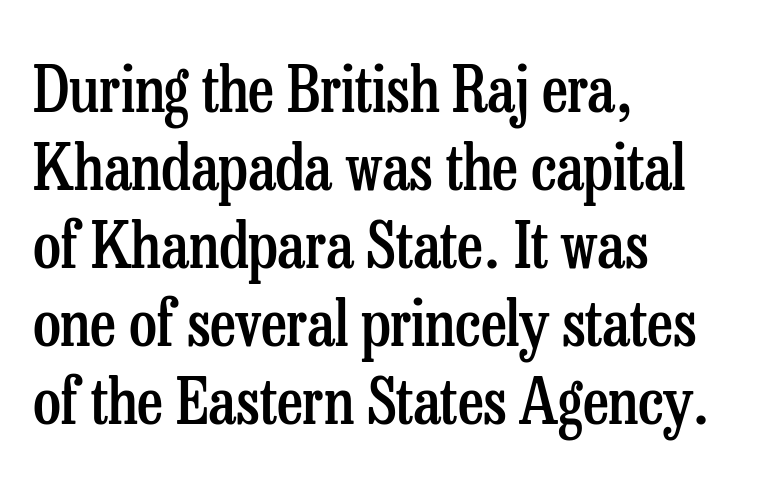
Q: Is the text bold? A: Semi-bold.
Q: Is the text italic (slanted)? A: No, it is upright.
Q: Is the typeface a serif or a sans-serif typeface? A: Serif.
Q: Is the text underlined? A: No.
Q: How is the paragraph aligned? A: Left-aligned.
Q: Is the spacing between letters normal or unusually wide? A: Normal.
Q: Width (condensed, normal, or wide)? A: Condensed.
Q: Stroke contrast? A: Low.
Q: x-height? A: Medium.
Q: Monospaced? A: No.
